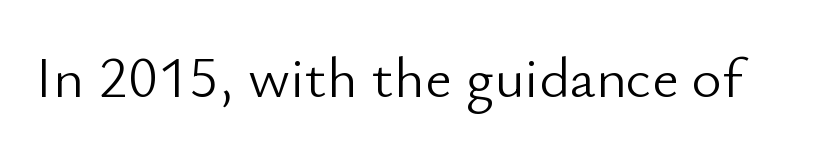
Q: Is the text bold? A: No.
Q: Is the text italic (slanted)? A: No, it is upright.
Q: Is the typeface a serif or a sans-serif typeface? A: Sans-serif.
Q: Is the text underlined? A: No.
Q: Is the spacing between letters normal or unusually wide? A: Normal.
Q: Width (condensed, normal, or wide)? A: Normal.
Q: Stroke contrast? A: Low.
Q: x-height? A: Small.
Q: Monospaced? A: No.
